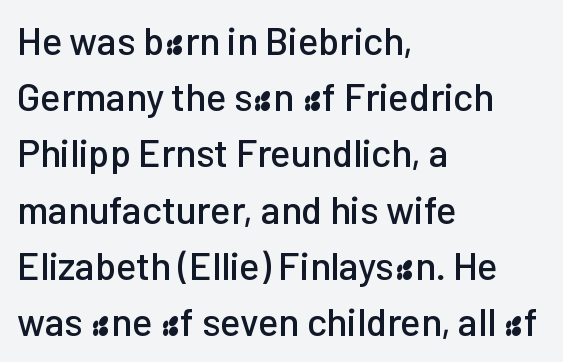
These lines keep a tight, regular rhythm from letter to letter. One-word summary of the alignment: left. The font family rendered here belongs to the sans-serif group. Looks like regular typesetting: each glyph gets only the width it needs.
